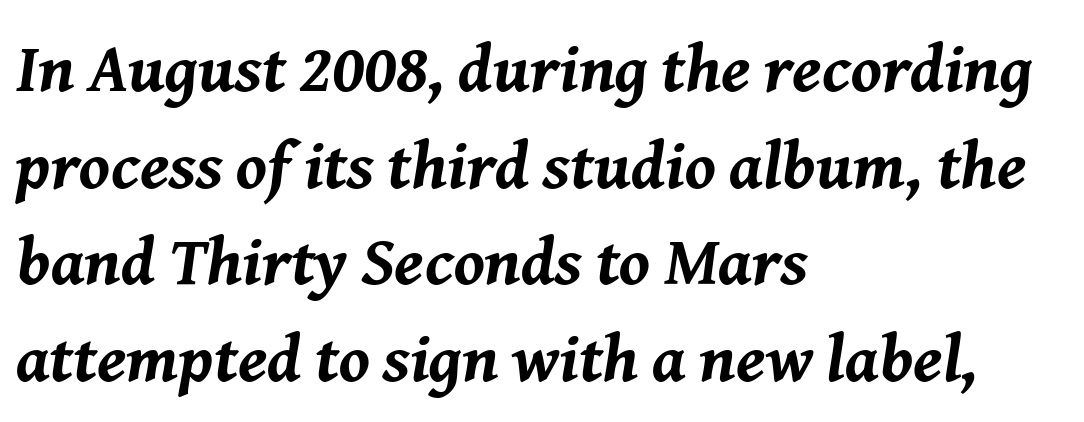
Q: Is the text bold? A: Yes.
Q: Is the text italic (slanted)? A: Yes, it leans right by about 8 degrees.
Q: Is the text underlined? A: No.
Q: How is the paragraph aligned? A: Left-aligned.
Q: Is the spacing between letters normal or unusually wide? A: Normal.
Q: Is the spacing between lines tight, normal or loose? A: Normal.
Q: Width (condensed, normal, or wide)? A: Normal.
Q: Stroke contrast? A: Medium.
Q: x-height? A: Medium.
Q: Monospaced? A: No.
